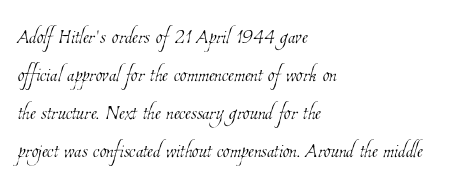
Q: Is the text bold? A: No.
Q: Is the text underlined? A: No.
Q: How is the paragraph aligned? A: Left-aligned.
Q: Is the spacing between letters normal or unusually wide? A: Normal.
Q: Is the spacing between lines tight, normal or loose? A: Normal.
